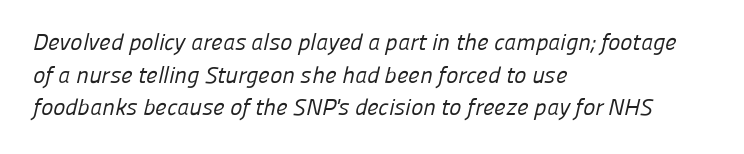
Reading down the block, your eye returns to a fixed left position each line. Heft: none added — not bold. Honestly, the letter spacing is just normal — you wouldn't notice it. Any mark beneath the type? The region is blank. What's the leading like? Ordinary, nothing unusual.
